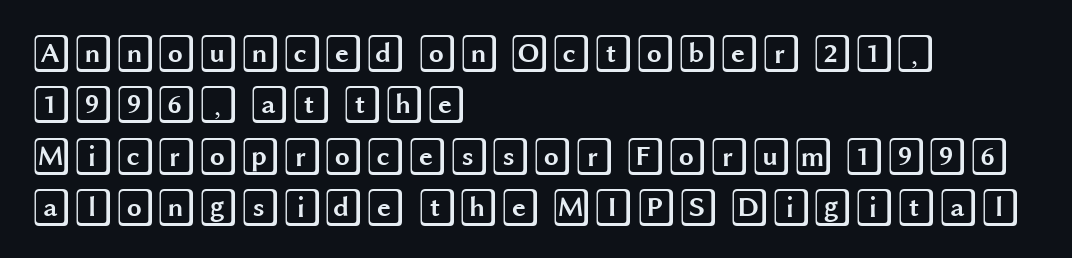
The image shows 38 px wide type, upright; set left-aligned, normal line spacing (1.35x), normal letter spacing, not underlined; a large x-height.
